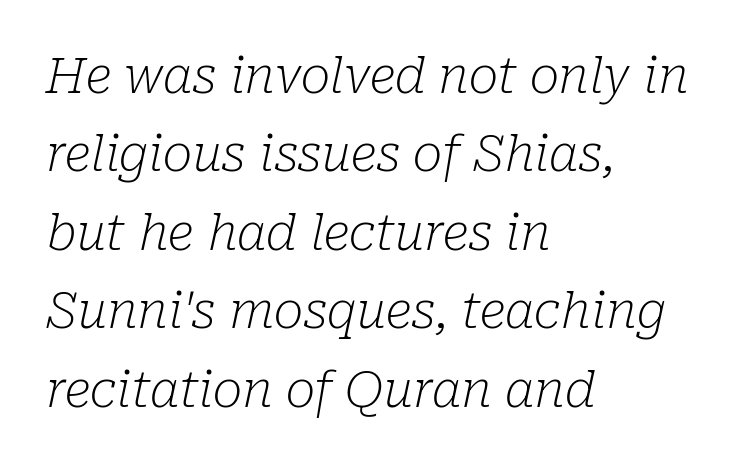
The rendering uses natural spacing where letterforms have individual widths. The weight tops out at a normal text grade. Yep, that's italic — everything's leaning. Students, note that the glyphs here touch the page at normal intervals. Observe the serifs anchoring each vertical stroke in this sample. Normally led — the rows are evenly, conventionally spaced.
